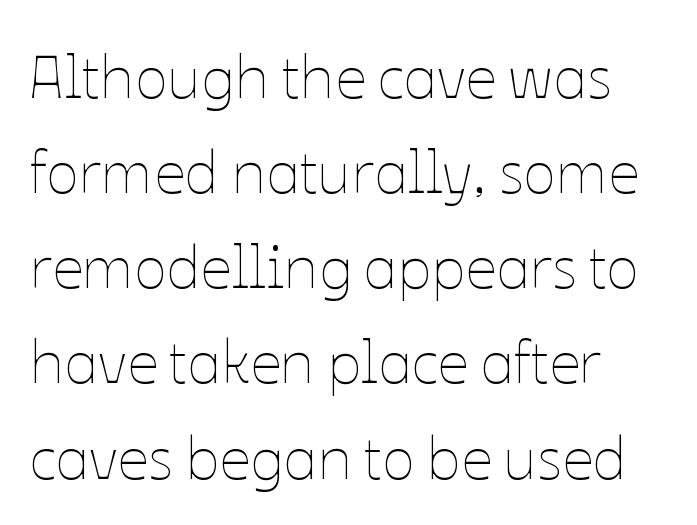
Character widths vary here, with narrow letters taking less room than wide ones. Caption: standard tracking, unaltered. In CSS terms this would be text-align: left. These glyphs show unthickened strokes, regular width or finer. Horizontal bands of white between lines are of average thickness.
